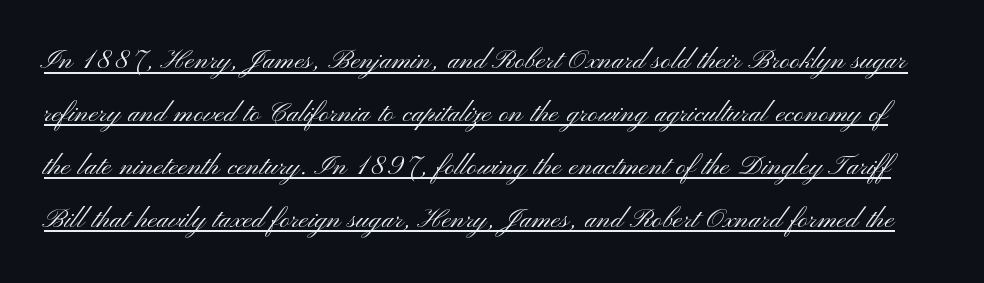
Q: Is the text bold? A: No.
Q: Is the text italic (slanted)? A: Yes.
Q: Is the typeface a serif or a sans-serif typeface? A: Sans-serif.
Q: Is the text underlined? A: Yes.
Q: Is the spacing between letters normal or unusually wide? A: Normal.
Q: Is the spacing between lines tight, normal or loose? A: Normal.
Q: Width (condensed, normal, or wide)? A: Wide.
Q: Stroke contrast? A: Medium.
Q: x-height? A: Small.
Q: Monospaced? A: No.
